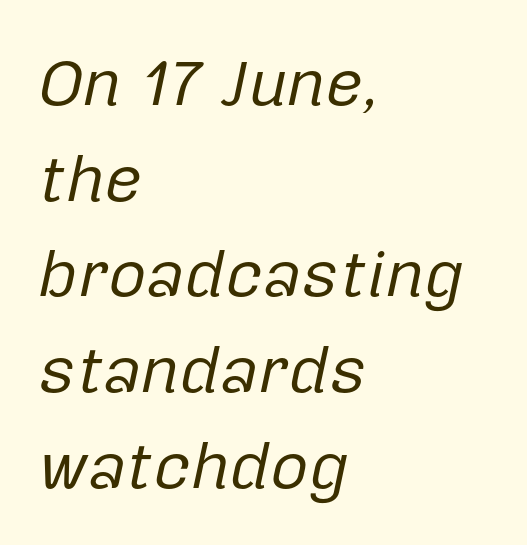
Q: Is the text bold? A: No.
Q: Is the text italic (slanted)? A: Yes, it leans right by about 12 degrees.
Q: Is the text underlined? A: No.
Q: How is the paragraph aligned? A: Left-aligned.
Q: Is the spacing between letters normal or unusually wide? A: Normal.
Q: Is the spacing between lines tight, normal or loose? A: Normal.
Q: Width (condensed, normal, or wide)? A: Normal.
Q: Stroke contrast? A: Low.
Q: x-height? A: Medium.
Q: Monospaced? A: No.
